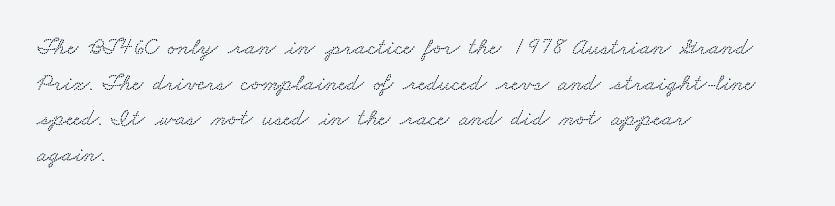
The setting favours the left margin, as ordinary paragraphs usually do. The baseline area is clear. The lines sit at an ordinary, default distance from one another. Students, note that the glyphs here touch the page at normal intervals.
